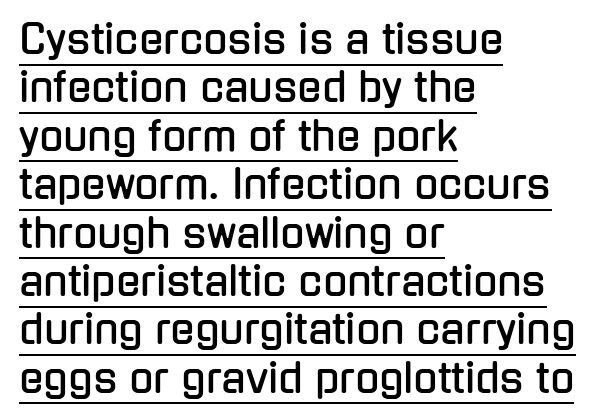
Q: Is the text italic (slanted)? A: No, it is upright.
Q: Is the typeface a serif or a sans-serif typeface? A: Sans-serif.
Q: Is the text underlined? A: Yes.
Q: How is the paragraph aligned? A: Left-aligned.
Q: Is the spacing between letters normal or unusually wide? A: Normal.
Q: Width (condensed, normal, or wide)? A: Condensed.
Q: Stroke contrast? A: Low.
Q: x-height? A: Medium.
Q: Monospaced? A: No.
